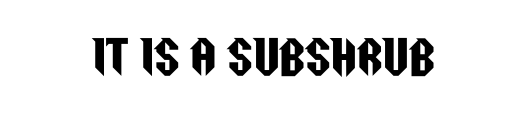
{"serif": "no", "italic": "no", "width": "condensed", "stroke_contrast": "low", "x_height": "large", "monospaced": "no", "underline": "no", "letter_spacing": "normal", "letter_spacing_em": 0.0, "glyph_px": 45}
